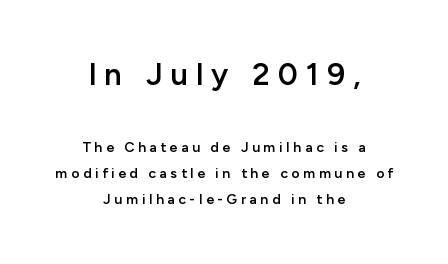
The image shows 31 px semibold sans-serif type, upright; set centered, line spacing 1.87x, unusually wide letter spacing (+0.26 em), not underlined; the first (top) block is 2.21x larger; low stroke contrast and a medium x-height.
